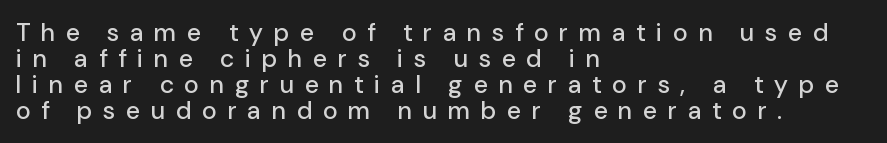
{"italic": "no", "underline": "no", "align": "left", "line_spacing": "tight", "line_spacing_ratio": 1.04, "letter_spacing": "wide", "letter_spacing_em": 0.45, "glyph_px": 25}
